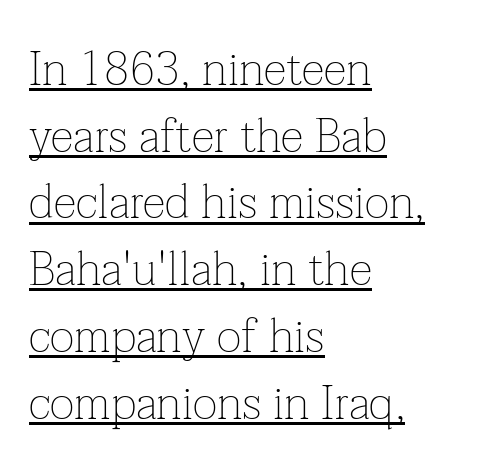
The image shows 47 px thin serif type, upright; set left-aligned, normal line spacing (1.42x), normal letter spacing, underlined; low stroke contrast and a medium x-height.
